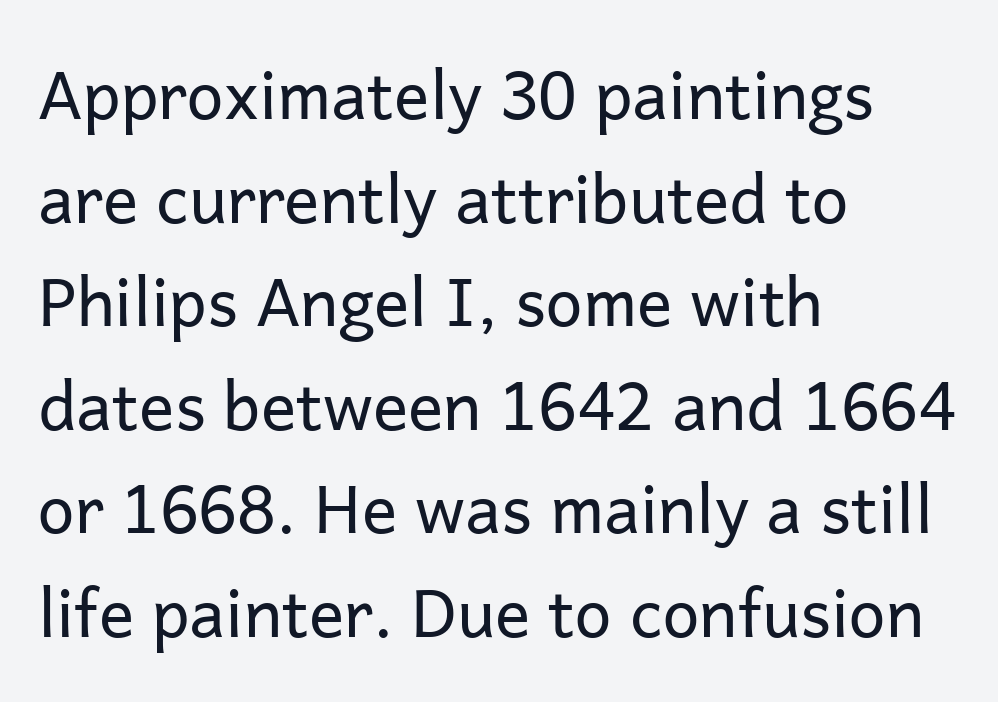
The image shows 66 px regular-weight sans-serif type, upright; set left-aligned, normal line spacing (1.57x), normal letter spacing, not underlined; low stroke contrast and a medium x-height.
